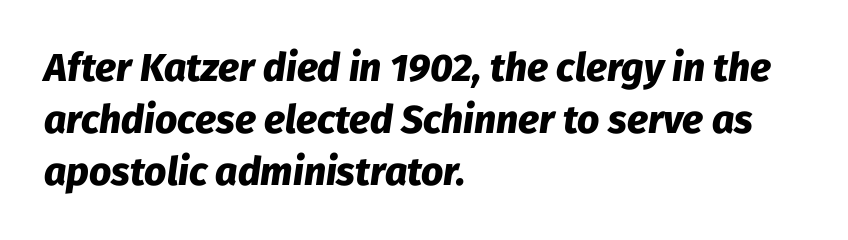
{"italic": "yes", "lean": "right", "slant_degrees": 8, "bold": "yes", "weight": "heavy", "width": "normal", "stroke_contrast": "low", "x_height": "medium", "monospaced": "no", "underline": "no", "align": "left", "line_spacing": "normal", "line_spacing_ratio": 1.33, "letter_spacing": "normal", "letter_spacing_em": 0.0, "glyph_px": 39}
